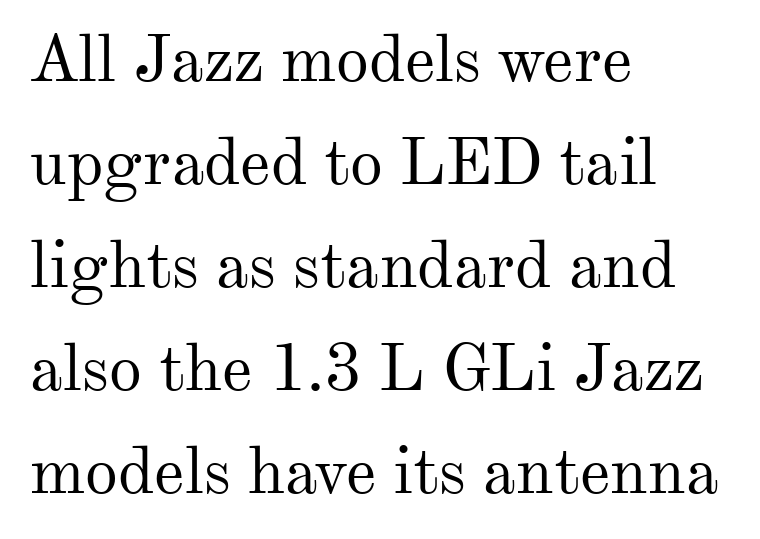
The image shows 66 px regular-weight serif type, upright; set left-aligned, normal line spacing (1.56x), normal letter spacing, not underlined; medium stroke contrast and a small x-height.
